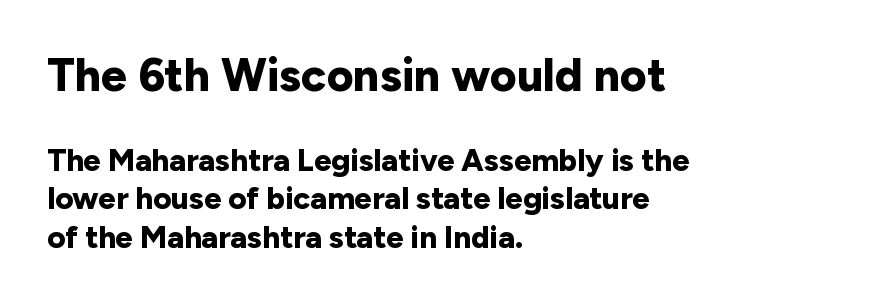
Q: Is the text bold? A: Yes.
Q: Is the text italic (slanted)? A: No, it is upright.
Q: Is the typeface a serif or a sans-serif typeface? A: Sans-serif.
Q: Is the text underlined? A: No.
Q: How is the paragraph aligned? A: Left-aligned.
Q: Is the spacing between letters normal or unusually wide? A: Normal.
Q: Which block of text is set in a larger size, the first (top) or the second (bottom)? A: The first (top) one.
Q: Width (condensed, normal, or wide)? A: Normal.
Q: Stroke contrast? A: Low.
Q: x-height? A: Medium.
Q: Monospaced? A: No.
